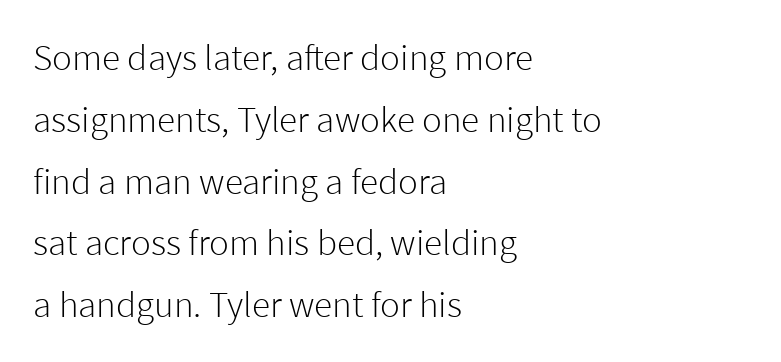
{"serif": "no", "italic": "no", "bold": "no", "weight": "light", "width": "normal", "stroke_contrast": "low", "x_height": "medium", "monospaced": "no", "underline": "no", "align": "left", "line_spacing": "normal", "line_spacing_ratio": 1.67, "letter_spacing": "normal", "letter_spacing_em": 0.0, "glyph_px": 37}
